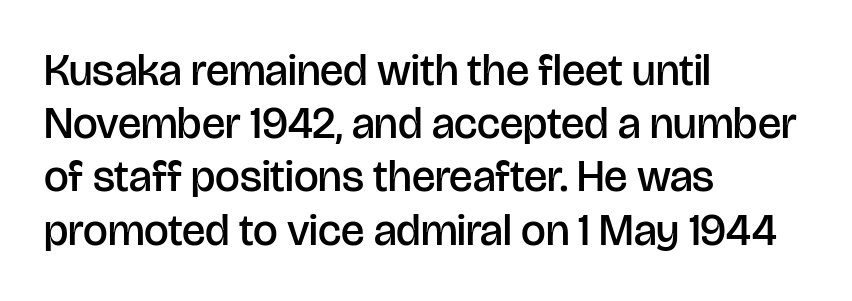
Q: Is the text bold? A: Semi-bold.
Q: Is the text italic (slanted)? A: No, it is upright.
Q: Is the typeface a serif or a sans-serif typeface? A: Sans-serif.
Q: Is the text underlined? A: No.
Q: How is the paragraph aligned? A: Left-aligned.
Q: Is the spacing between letters normal or unusually wide? A: Normal.
Q: Width (condensed, normal, or wide)? A: Normal.
Q: Stroke contrast? A: Low.
Q: x-height? A: Large.
Q: Monospaced? A: No.
